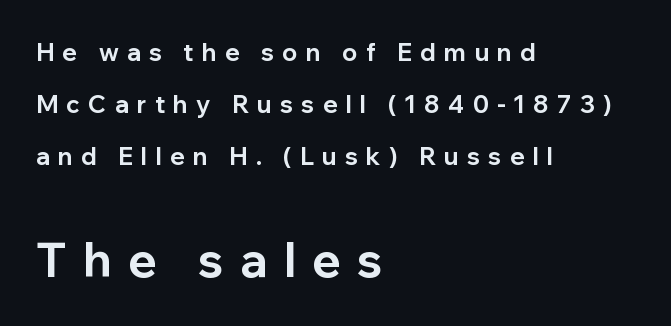
{"serif": "no", "italic": "no", "bold": "yes", "weight": "bold", "width": "normal", "stroke_contrast": "low", "x_height": "medium", "monospaced": "no", "underline": "no", "align": "left", "line_spacing": "loose", "line_spacing_ratio": 2.16, "letter_spacing": "wide", "letter_spacing_em": 0.35, "larger_block": "second", "size_ratio": 1.96, "glyph_px": 47}
